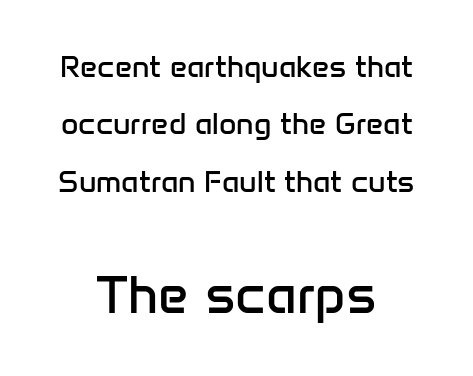
The image shows 53 px regular-weight sans-serif type, upright; set centered, loose line spacing (1.91x), normal letter spacing, not underlined; the second (bottom) block is 1.77x larger; low stroke contrast and a medium x-height.
